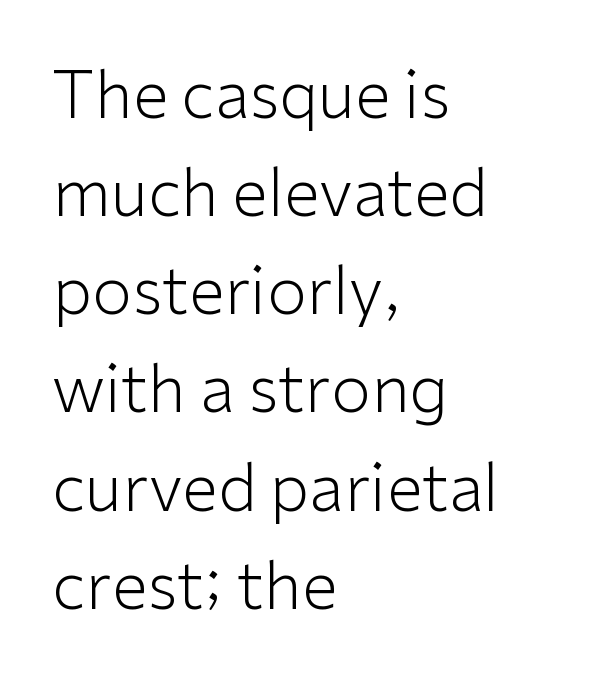
The image shows 65 px light sans-serif type, upright; set left-aligned, normal line spacing (1.51x), normal letter spacing, not underlined; low stroke contrast and a medium x-height.
